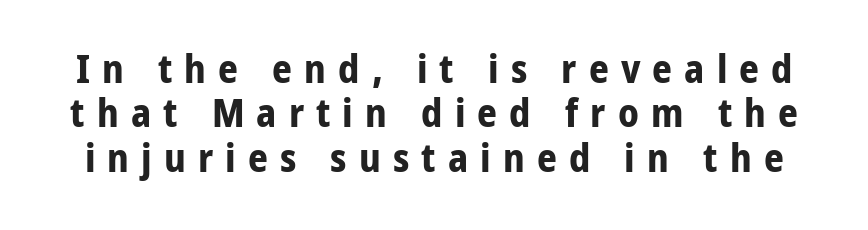
Q: Is the text bold? A: Yes.
Q: Is the text italic (slanted)? A: No, it is upright.
Q: Is the typeface a serif or a sans-serif typeface? A: Sans-serif.
Q: Is the text underlined? A: No.
Q: Is the spacing between letters normal or unusually wide? A: Unusually wide.
Q: Is the spacing between lines tight, normal or loose? A: Tight.
Q: Width (condensed, normal, or wide)? A: Condensed.
Q: Stroke contrast? A: Low.
Q: x-height? A: Medium.
Q: Monospaced? A: No.
